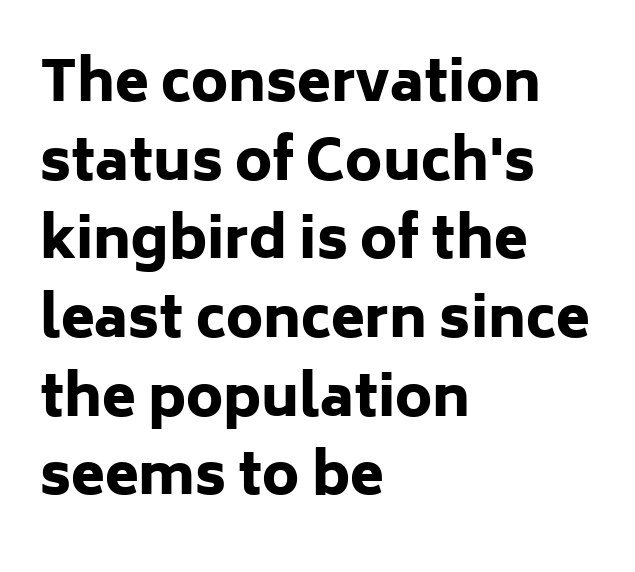
The image shows 55 px heavy sans-serif type, upright; set left-aligned, normal line spacing (1.43x), normal letter spacing, not underlined; low stroke contrast and a medium x-height.
